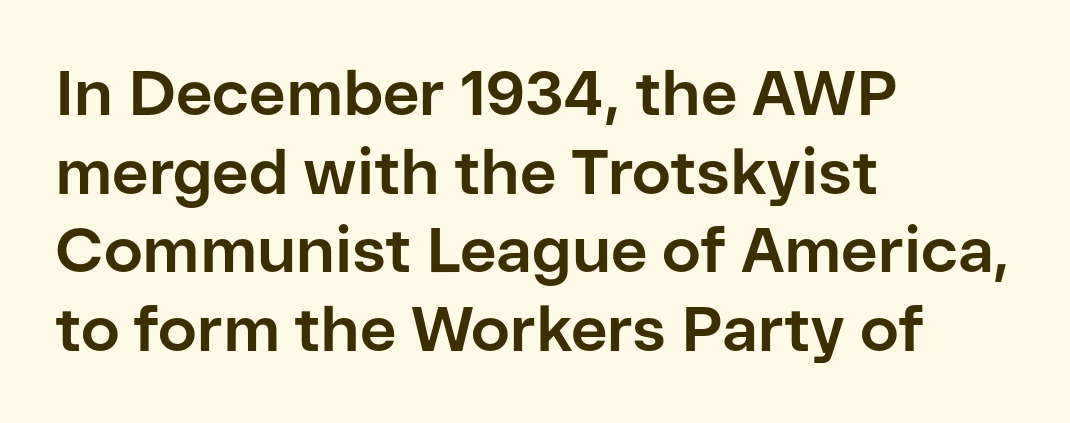
{"serif": "no", "italic": "no", "bold": "yes", "weight": "bold", "width": "normal", "stroke_contrast": "low", "x_height": "medium", "monospaced": "no", "underline": "no", "align": "left", "line_spacing": "normal", "line_spacing_ratio": 1.25, "letter_spacing": "normal", "letter_spacing_em": 0.0, "glyph_px": 63}
